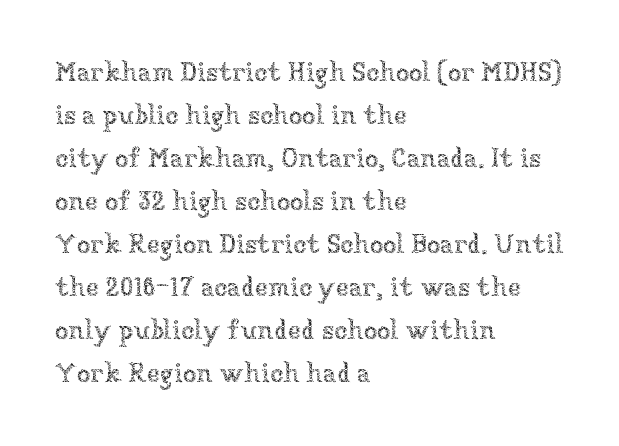
{"italic": "no", "bold": "no", "underline": "no", "align": "left", "line_spacing": "normal", "line_spacing_ratio": 1.59, "letter_spacing": "normal", "letter_spacing_em": 0.0, "glyph_px": 27}
